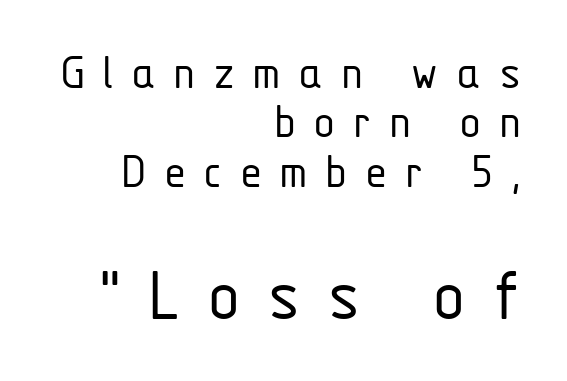
The image shows 77 px light, condensed sans-serif type, upright; set right-aligned, tight line spacing (0.97x), unusually wide letter spacing (+0.34 em), not underlined; the second (bottom) block is 1.51x larger; low stroke contrast and a medium x-height.
